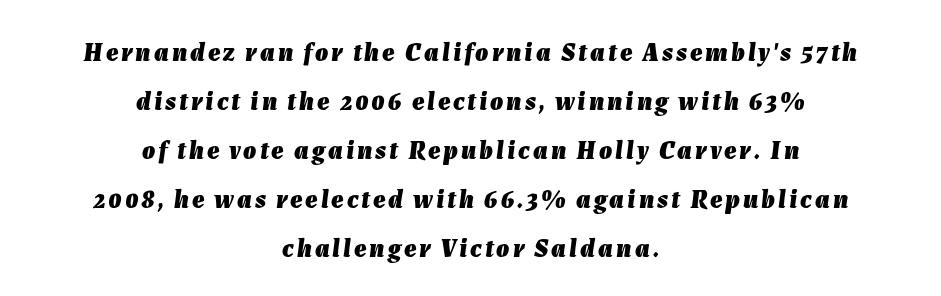
Nobody drew a line under any word here. Chunky letters — that's bold for sure. In CSS terms this would be text-align: center. Compared with ordinary roman type, these characters are visibly tilted.
